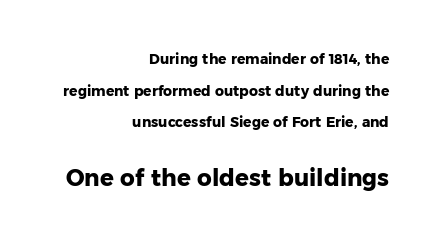
If you drew a ruler down the right edge, every line would touch it. Nope, not italic — everything's standing straight. In terms of leading, this rendering errs on the spacious side. Decoration check: the copy has no underline.
